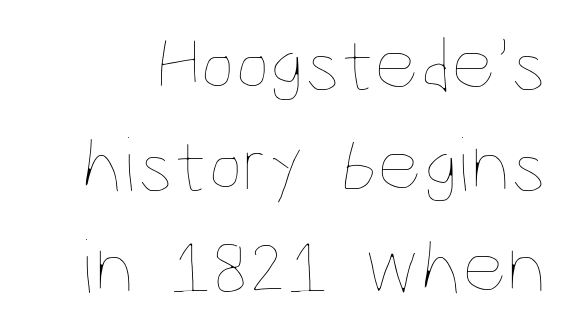
Q: Is the text bold? A: No.
Q: Is the text italic (slanted)? A: No, it is upright.
Q: Is the text underlined? A: No.
Q: Is the spacing between letters normal or unusually wide? A: Normal.
Q: Is the spacing between lines tight, normal or loose? A: Normal.
Q: Width (condensed, normal, or wide)? A: Condensed.
Q: Stroke contrast? A: Low.
Q: x-height? A: Large.
Q: Monospaced? A: No.
